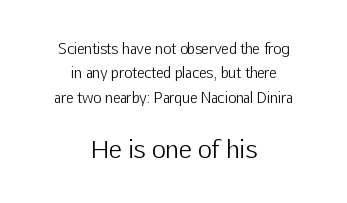
Q: Is the text bold? A: No.
Q: Is the text italic (slanted)? A: No, it is upright.
Q: Is the text underlined? A: No.
Q: How is the paragraph aligned? A: Centered.
Q: Is the spacing between letters normal or unusually wide? A: Normal.
Q: Which block of text is set in a larger size, the first (top) or the second (bottom)? A: The second (bottom) one.
